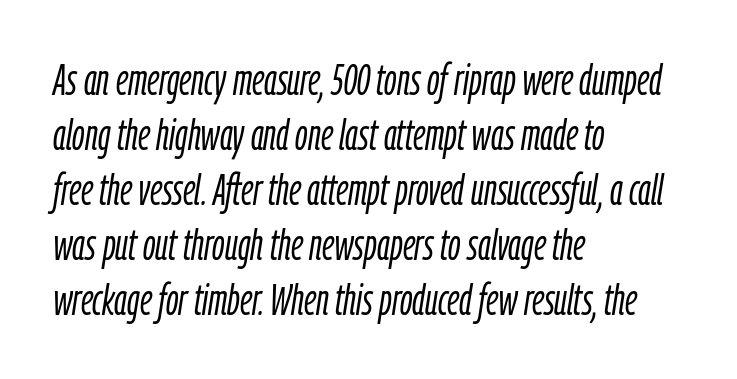
{"italic": "yes", "lean": "right", "slant_degrees": 9, "bold": "no", "weight": "light", "width": "condensed", "stroke_contrast": "low", "x_height": "medium", "monospaced": "no", "underline": "no", "align": "left", "line_spacing": "normal", "line_spacing_ratio": 1.28, "letter_spacing": "normal", "letter_spacing_em": 0.0, "glyph_px": 43}
